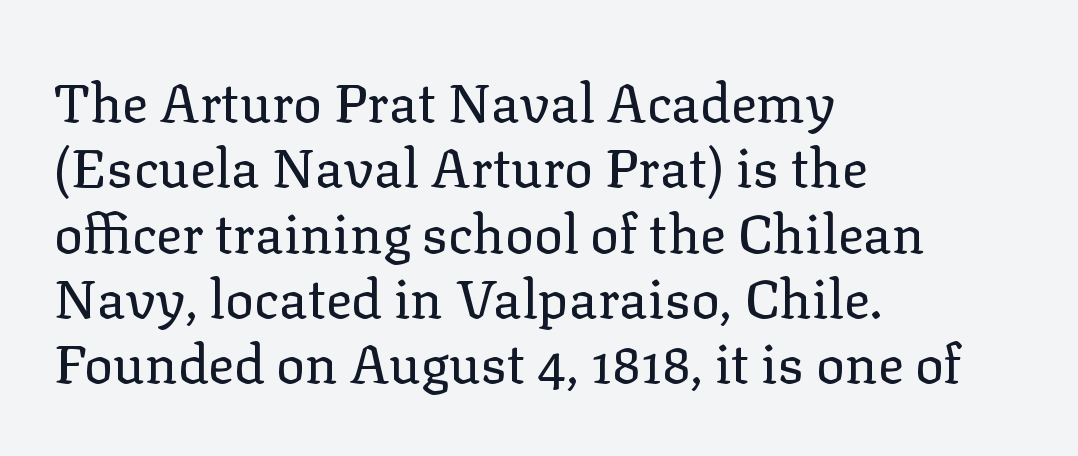
Q: Is the text bold? A: No.
Q: Is the text italic (slanted)? A: No, it is upright.
Q: Is the typeface a serif or a sans-serif typeface? A: Serif.
Q: Is the text underlined? A: No.
Q: How is the paragraph aligned? A: Left-aligned.
Q: Is the spacing between letters normal or unusually wide? A: Normal.
Q: Width (condensed, normal, or wide)? A: Normal.
Q: Stroke contrast? A: Low.
Q: x-height? A: Medium.
Q: Monospaced? A: No.
